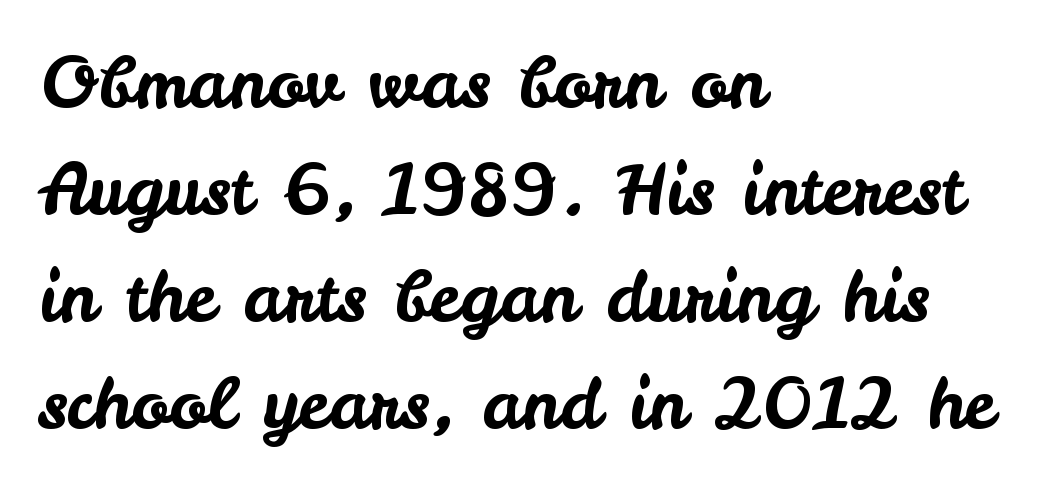
The rendering uses a moderate line-height, typical for paragraphs. This rendering features lettering with no underline. Line beginnings align vertically; line endings do not. What kind of face is this? One without serifs — a sans. Is this a fixed-width face? No — the glyphs have proportional, varying widths.
